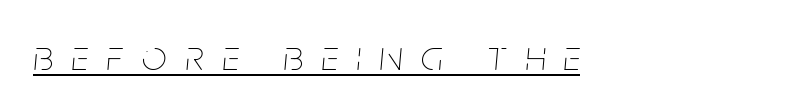
If you drew a line through each stem, it would be angled. Compared with typical body copy, the letter spacing here is much looser. Stems and bowls with no extra thickness — not bold. Note the varied advance widths — an 'i' is clearly narrower than an 'm'. The glyphs are accompanied by a horizontal stroke just below them.
